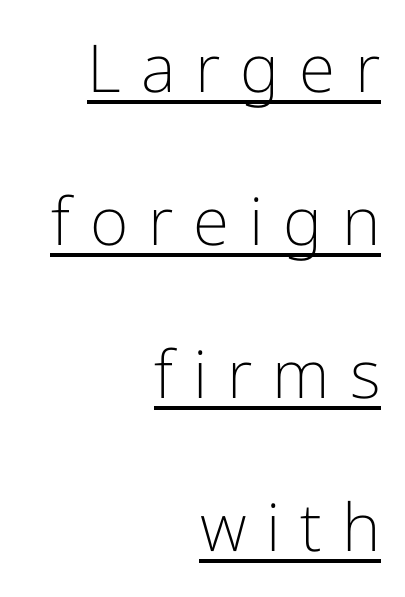
{"serif": "no", "italic": "no", "bold": "no", "weight": "light", "width": "normal", "stroke_contrast": "low", "x_height": "medium", "monospaced": "no", "underline": "yes", "align": "right", "line_spacing": "loose", "line_spacing_ratio": 2.32, "letter_spacing": "wide", "letter_spacing_em": 0.3, "glyph_px": 66}
